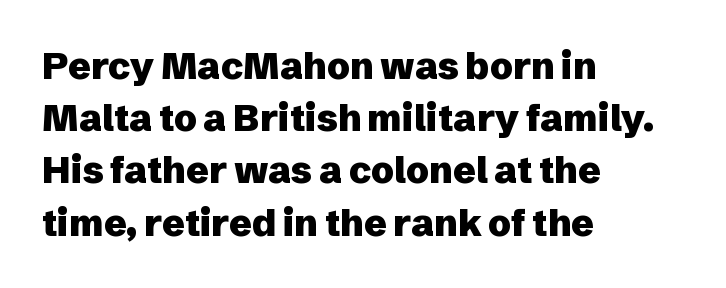
Q: Is the text bold? A: Yes.
Q: Is the text italic (slanted)? A: No, it is upright.
Q: Is the typeface a serif or a sans-serif typeface? A: Sans-serif.
Q: Is the text underlined? A: No.
Q: How is the paragraph aligned? A: Left-aligned.
Q: Is the spacing between letters normal or unusually wide? A: Normal.
Q: Is the spacing between lines tight, normal or loose? A: Normal.
Q: Width (condensed, normal, or wide)? A: Normal.
Q: Stroke contrast? A: Low.
Q: x-height? A: Medium.
Q: Monospaced? A: No.
